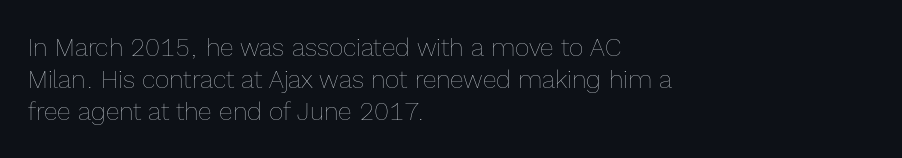
Q: Is the text bold? A: No.
Q: Is the text italic (slanted)? A: No, it is upright.
Q: Is the text underlined? A: No.
Q: How is the paragraph aligned? A: Left-aligned.
Q: Is the spacing between letters normal or unusually wide? A: Normal.
Q: Is the spacing between lines tight, normal or loose? A: Normal.
